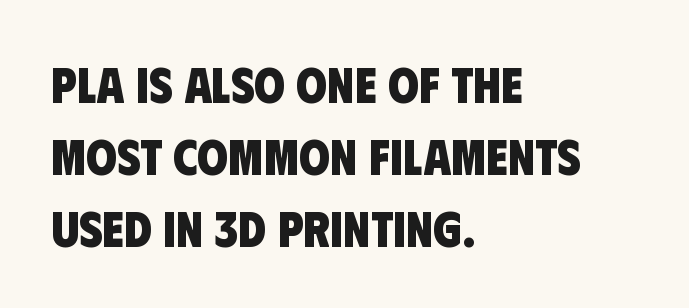
Words appear dense and cohesive because spacing is normal. Think of a printed novel: that variable character pitch is what you see here. Caption: bold face, heavy strokes. The space beneath each line is pristine and unruled.
